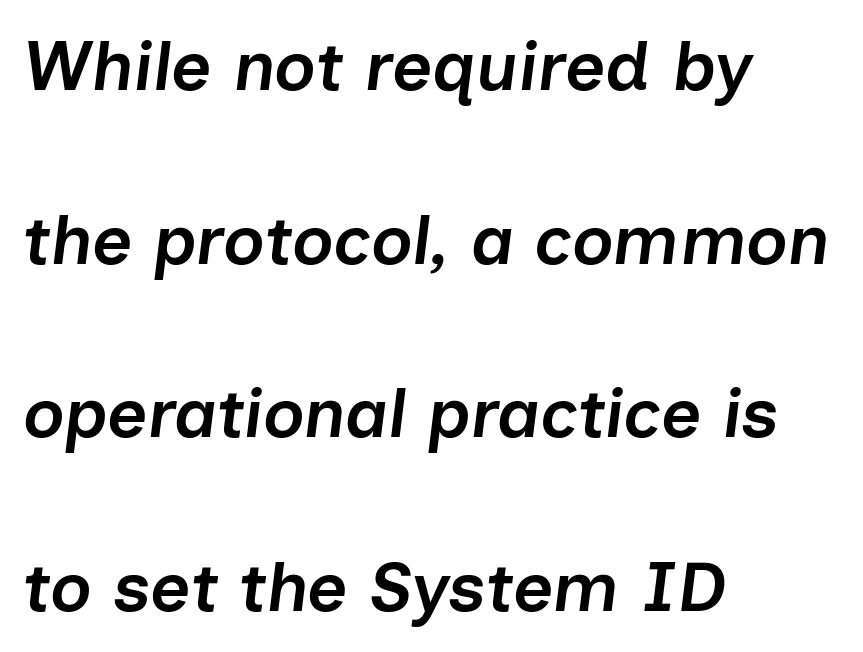
{"italic": "yes", "lean": "right", "slant_degrees": 7, "bold": "semi", "weight": "semibold", "width": "normal", "stroke_contrast": "low", "x_height": "medium", "monospaced": "no", "underline": "no", "align": "left", "line_spacing": "loose", "line_spacing_ratio": 2.48, "letter_spacing": "normal", "letter_spacing_em": 0.0, "glyph_px": 70}
